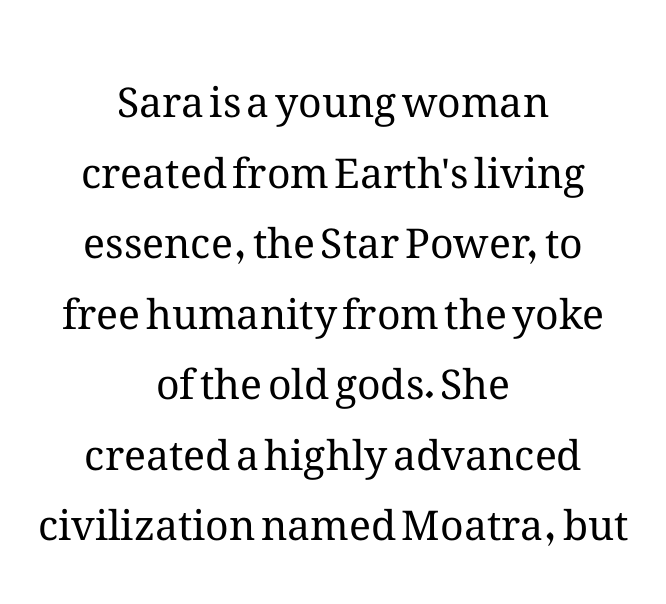
{"italic": "no", "bold": "no", "weight": "regular", "width": "normal", "stroke_contrast": "medium", "x_height": "medium", "monospaced": "no", "underline": "no", "align": "center", "line_spacing_ratio": 1.72, "letter_spacing": "normal", "letter_spacing_em": 0.0, "glyph_px": 41}
